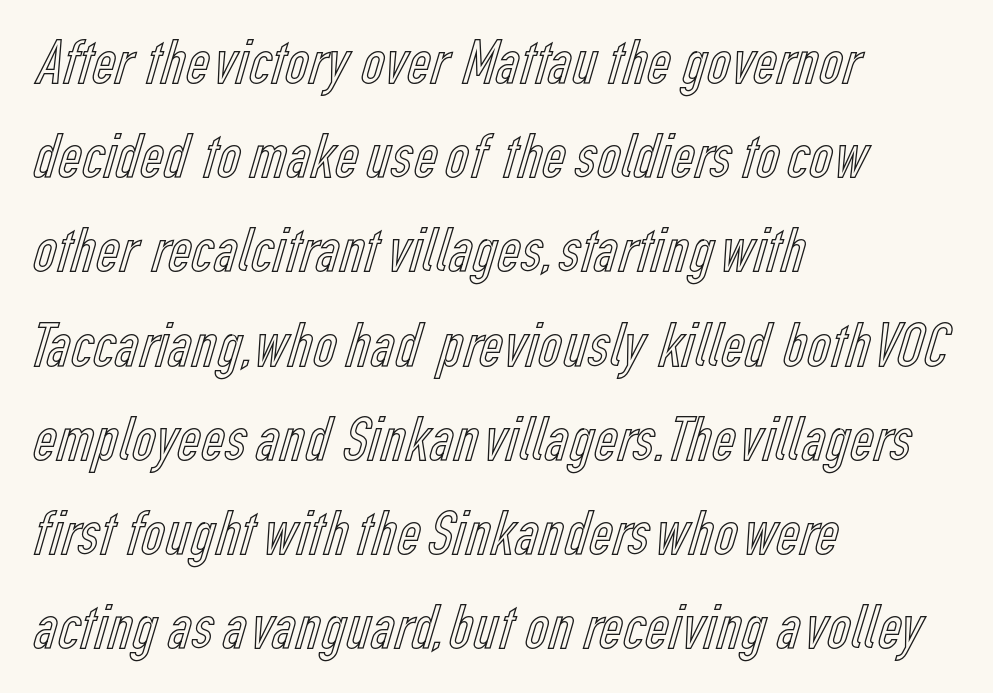
The tracking reads as untouched default to a designer's eye. The rendering uses natural spacing where letterforms have individual widths. Line beginnings align vertically; line endings do not. The passage shown stacks its lines at a standard gap.
